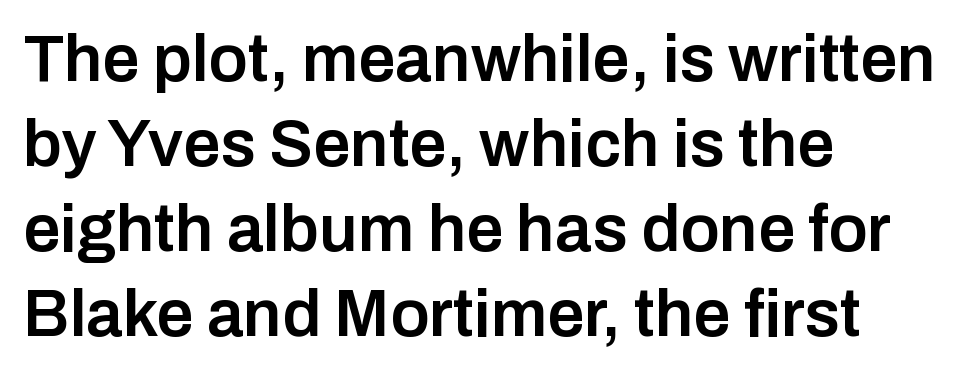
Q: Is the text bold? A: Semi-bold.
Q: Is the text italic (slanted)? A: No, it is upright.
Q: Is the typeface a serif or a sans-serif typeface? A: Sans-serif.
Q: Is the text underlined? A: No.
Q: How is the paragraph aligned? A: Left-aligned.
Q: Is the spacing between letters normal or unusually wide? A: Normal.
Q: Is the spacing between lines tight, normal or loose? A: Normal.
Q: Width (condensed, normal, or wide)? A: Normal.
Q: Stroke contrast? A: Low.
Q: x-height? A: Medium.
Q: Monospaced? A: No.
